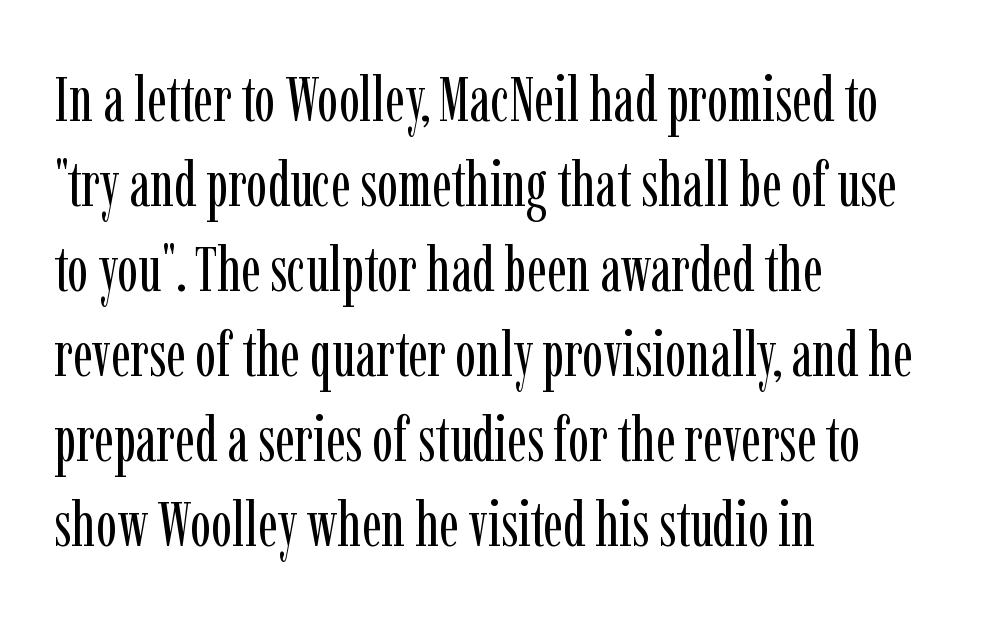
Q: Is the text bold? A: No.
Q: Is the text italic (slanted)? A: No, it is upright.
Q: Is the typeface a serif or a sans-serif typeface? A: Serif.
Q: Is the text underlined? A: No.
Q: How is the paragraph aligned? A: Left-aligned.
Q: Is the spacing between letters normal or unusually wide? A: Normal.
Q: Is the spacing between lines tight, normal or loose? A: Normal.
Q: Width (condensed, normal, or wide)? A: Condensed.
Q: Stroke contrast? A: Low.
Q: x-height? A: Medium.
Q: Monospaced? A: No.
